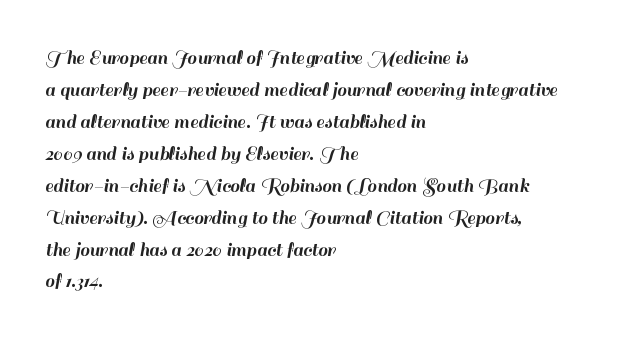
The image shows 21 px text type; set left-aligned, normal line spacing (1.52x), normal letter spacing, not underlined.
